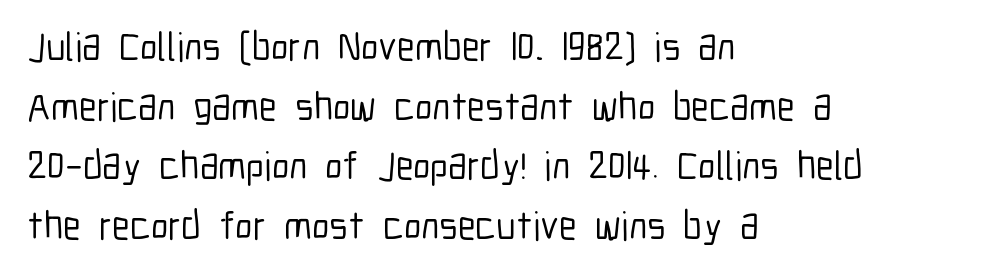
{"serif": "no", "italic": "no", "width": "condensed", "stroke_contrast": "low", "x_height": "medium", "monospaced": "no", "underline": "no", "align": "left", "line_spacing": "normal", "line_spacing_ratio": 1.49, "letter_spacing": "normal", "letter_spacing_em": 0.0, "glyph_px": 40}
